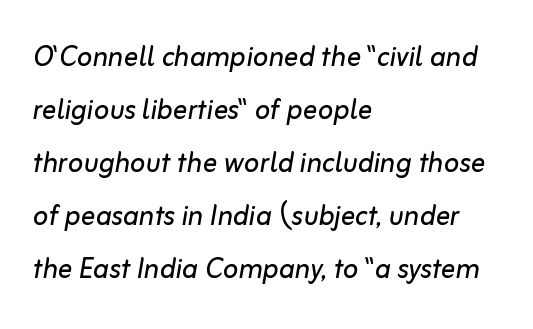
Q: Is the text bold? A: No.
Q: Is the text italic (slanted)? A: Yes, it leans right by about 10 degrees.
Q: Is the text underlined? A: No.
Q: How is the paragraph aligned? A: Left-aligned.
Q: Is the spacing between letters normal or unusually wide? A: Normal.
Q: Is the spacing between lines tight, normal or loose? A: Normal.
Q: Width (condensed, normal, or wide)? A: Normal.
Q: Stroke contrast? A: Low.
Q: x-height? A: Medium.
Q: Monospaced? A: No.
